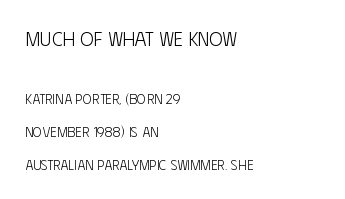
Weight class: somewhere from thin through regular. Here the glyphs are tracked normally, forming tight word shapes. Widely set lines give the paragraph a tall, airy silhouette. Each line starts at the same left margin while the right side varies. Scale decreases going downward across the two blocks. The glyphs are unaccompanied by any horizontal stroke below them.
